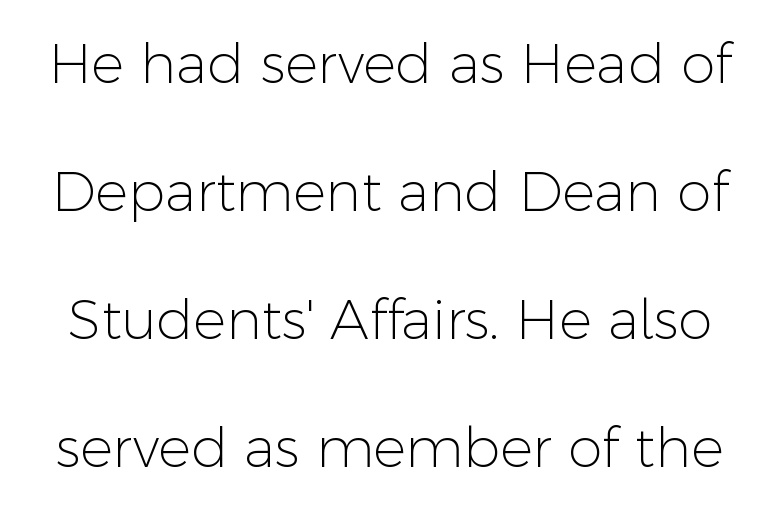
These lines keep a tight, regular rhythm from letter to letter. The specimen omits any rule beneath the text block's lines. The characters are drawn with everyday or finer stroke widths. The designer went with a sans here, leaving each stem footless. Do the characters align in a grid? No, the font is proportional.
